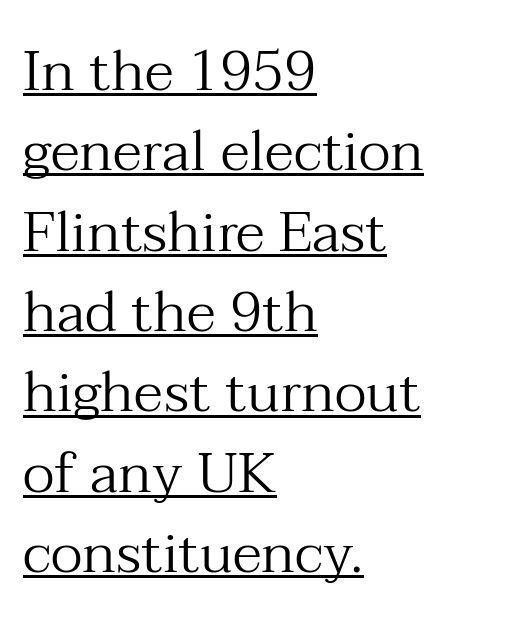
{"serif": "yes", "italic": "no", "bold": "no", "weight": "regular", "width": "normal", "stroke_contrast": "medium", "x_height": "medium", "monospaced": "no", "underline": "yes", "align": "left", "line_spacing": "normal", "line_spacing_ratio": 1.41, "letter_spacing": "normal", "letter_spacing_em": 0.0, "glyph_px": 57}
